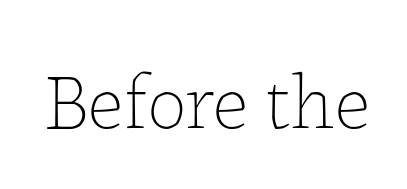
Q: Is the text bold? A: No.
Q: Is the text italic (slanted)? A: No, it is upright.
Q: Is the text underlined? A: No.
Q: Is the spacing between letters normal or unusually wide? A: Normal.
Q: Width (condensed, normal, or wide)? A: Normal.
Q: Stroke contrast? A: Low.
Q: x-height? A: Medium.
Q: Monospaced? A: No.
